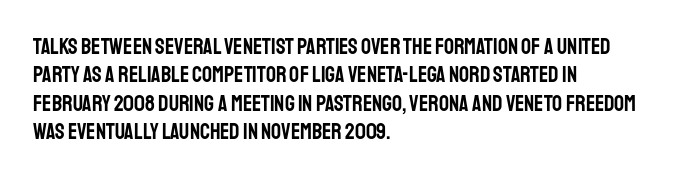
Does extra space separate the letters? No, they use regular spacing. Rows of type keep a routine distance in the vertical direction. Descender tails drop into unmarked territory. No italicization has been applied; the sample stays upright.
